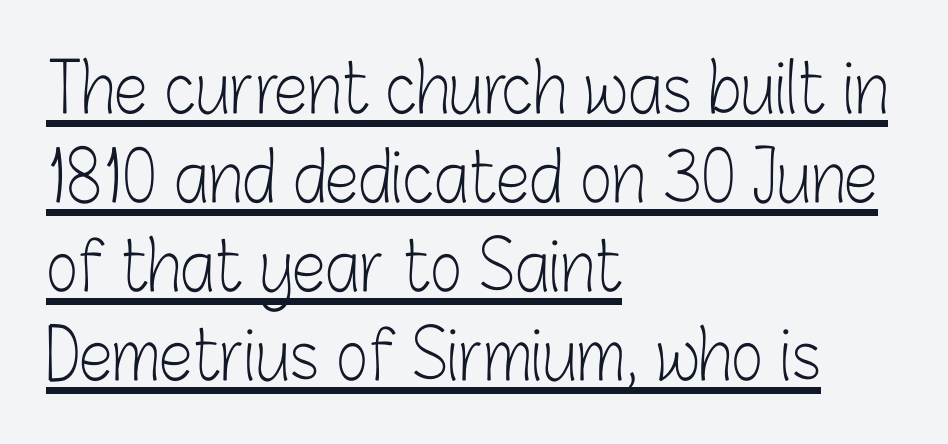
Quick note: interline space is typical. Looks like someone drew a line under every word here. The face used here is proportionally spaced, like ordinary book or web type. The font sits on the lighter half of the weight spectrum, regular included. Inter-character spacing is left at the font's built-in metrics.
